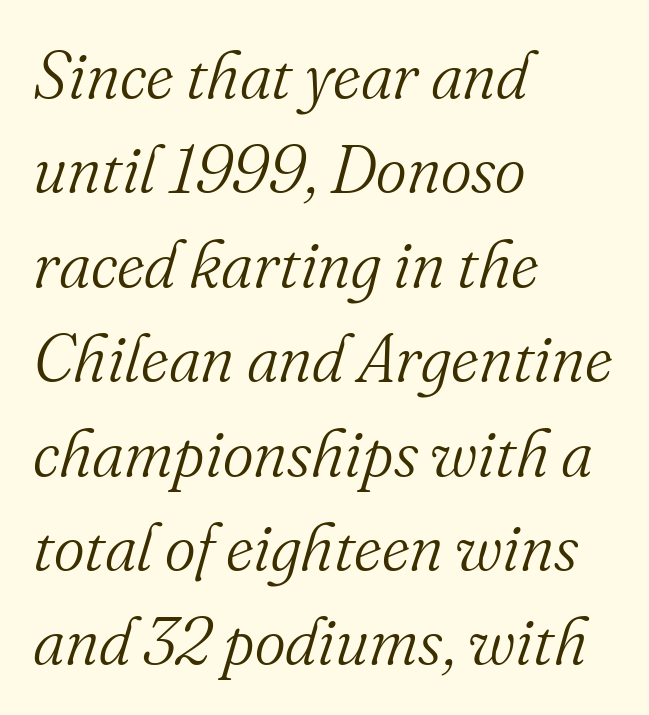
The image shows 66 px light serif type, italic (leaning right); set left-aligned, normal line spacing (1.43x), normal letter spacing, not underlined; medium stroke contrast and a small x-height.
